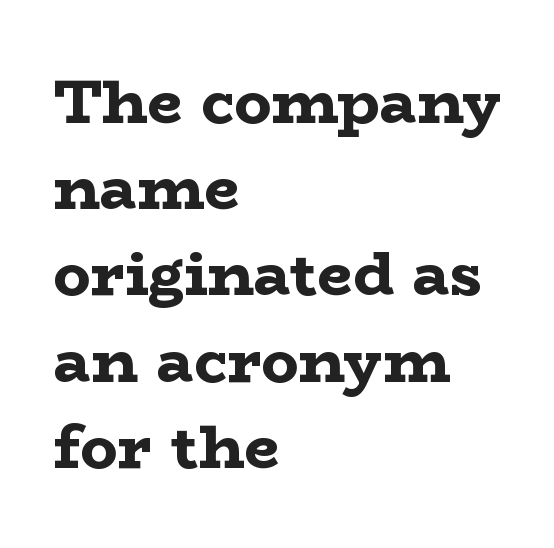
Q: Is the text bold? A: Yes.
Q: Is the text italic (slanted)? A: No, it is upright.
Q: Is the typeface a serif or a sans-serif typeface? A: Serif.
Q: Is the text underlined? A: No.
Q: How is the paragraph aligned? A: Left-aligned.
Q: Is the spacing between letters normal or unusually wide? A: Normal.
Q: Is the spacing between lines tight, normal or loose? A: Normal.
Q: Width (condensed, normal, or wide)? A: Wide.
Q: Stroke contrast? A: Low.
Q: x-height? A: Medium.
Q: Monospaced? A: No.
